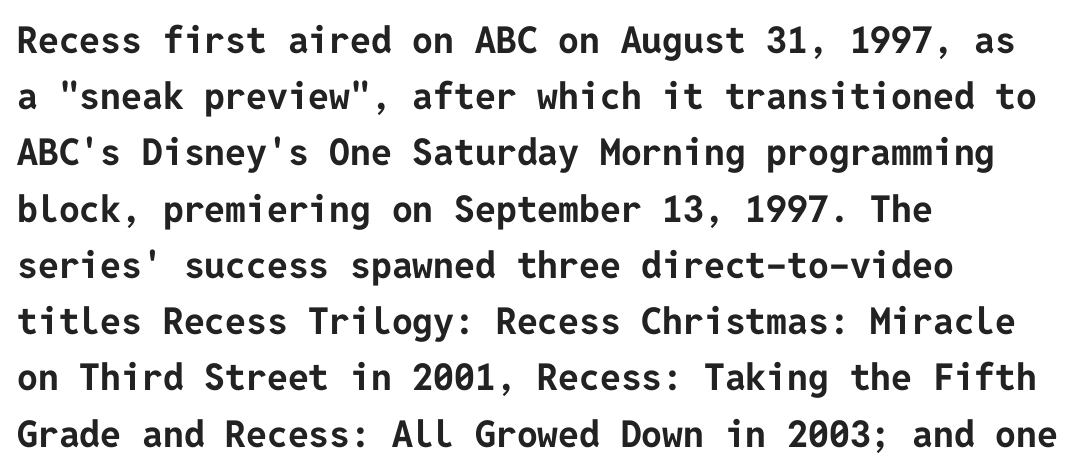
{"serif": "no", "italic": "no", "bold": "yes", "weight": "bold", "width": "normal", "stroke_contrast": "low", "x_height": "medium", "underline": "no", "align": "left", "line_spacing": "normal", "line_spacing_ratio": 1.52, "letter_spacing": "normal", "letter_spacing_em": 0.0, "glyph_px": 37}
